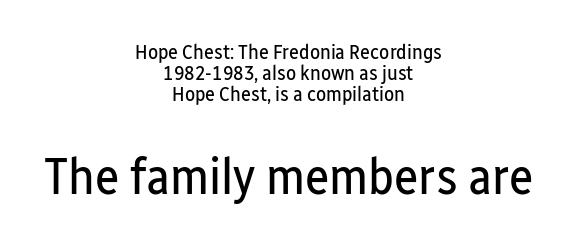
{"serif": "no", "italic": "no", "bold": "no", "weight": "regular", "width": "condensed", "stroke_contrast": "low", "x_height": "medium", "monospaced": "no", "underline": "no", "align": "center", "line_spacing": "tight", "line_spacing_ratio": 1.01, "letter_spacing": "normal", "letter_spacing_em": 0.0, "larger_block": "second", "size_ratio": 2.48, "glyph_px": 52}
